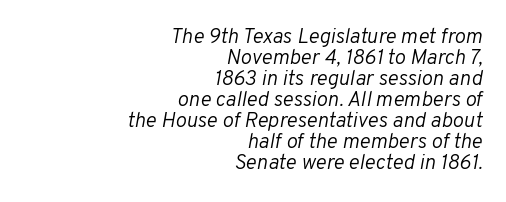
{"italic": "yes", "lean": "right", "slant_degrees": 10, "bold": "no", "underline": "no", "align": "right", "line_spacing": "tight", "line_spacing_ratio": 1.0, "letter_spacing": "normal", "letter_spacing_em": 0.0, "glyph_px": 21}
